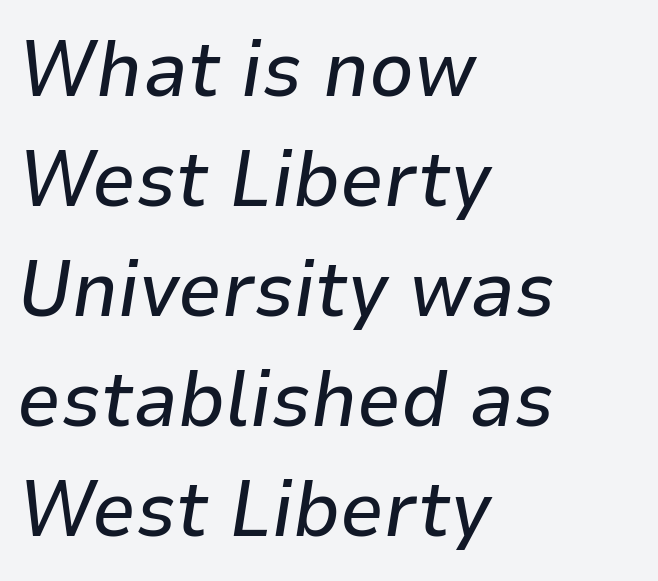
{"italic": "yes", "lean": "right", "slant_degrees": 9, "width": "normal", "stroke_contrast": "low", "x_height": "medium", "monospaced": "no", "underline": "no", "align": "left", "line_spacing": "normal", "line_spacing_ratio": 1.41, "letter_spacing": "normal", "letter_spacing_em": 0.0, "glyph_px": 78}
